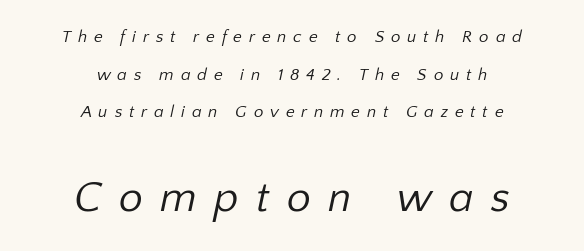
These two chunks differ in scale, with the bottom chunk taking the larger measure. Horizontally, the lines are justified to the midpoint only. Each letter's strokes conclude bluntly, with no projecting serifs. There is plenty of visible air inserted between adjacent glyphs. Only glyphs here, with clear space below each row. Bold? No — there's no thickening of the strokes.
